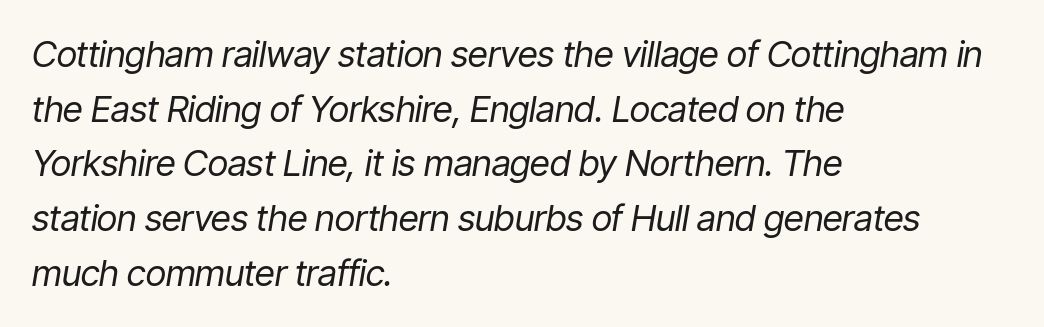
{"italic": "yes", "lean": "right", "slant_degrees": 9, "bold": "no", "weight": "regular", "width": "condensed", "stroke_contrast": "low", "x_height": "medium", "monospaced": "no", "underline": "no", "align": "left", "line_spacing": "normal", "line_spacing_ratio": 1.52, "letter_spacing": "normal", "letter_spacing_em": 0.0, "glyph_px": 36}
